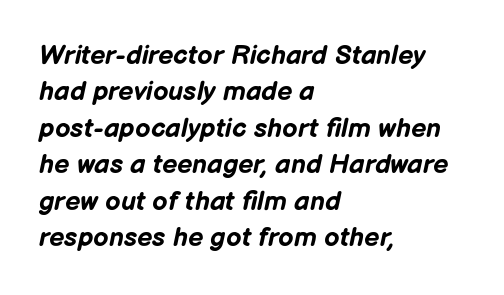
The paragraph shown leans on its left margin. The letterforms sit shoulder to shoulder at normal distance. Is the type slanted? Yes — the strokes lean at a clear angle. Heavy, bold letterforms.
